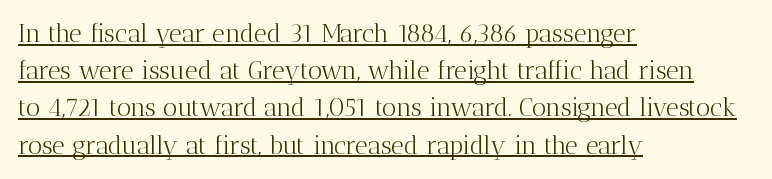
Nothing heavy about these letters — not bold at all. Each word holds together tightly as a unit, with standard inter-letter gaps. Is there any slant? The stems are plumb. This rendering features underlined lettering.
